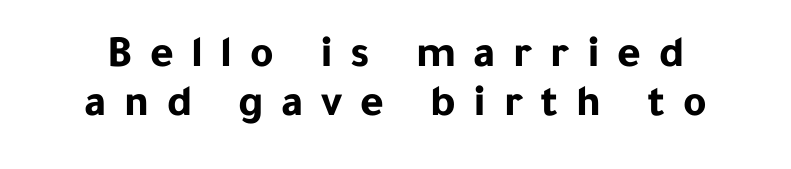
{"serif": "no", "italic": "no", "bold": "yes", "weight": "bold", "width": "normal", "stroke_contrast": "low", "x_height": "medium", "monospaced": "no", "underline": "no", "line_spacing": "tight", "line_spacing_ratio": 1.08, "letter_spacing": "wide", "letter_spacing_em": 0.39, "glyph_px": 45}
